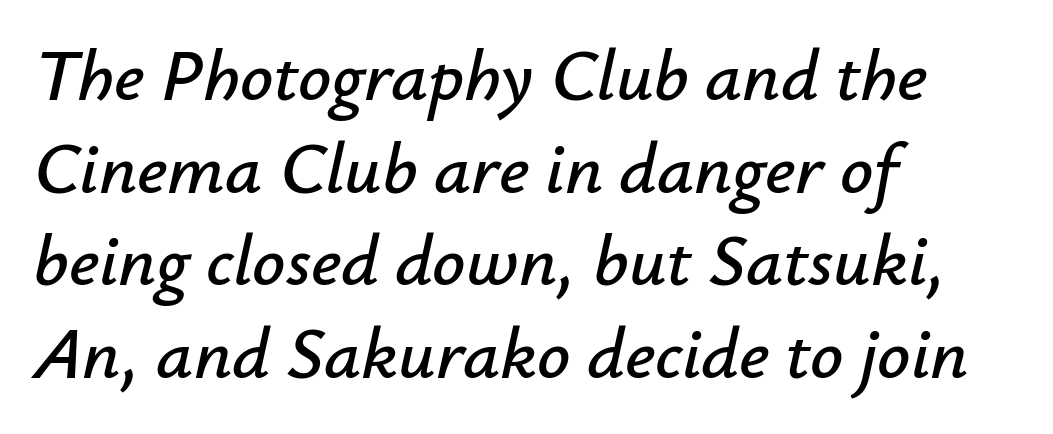
The image shows 73 px text type, italic (leaning right); set left-aligned, normal line spacing (1.27x), normal letter spacing, not underlined; low stroke contrast and a small x-height.
